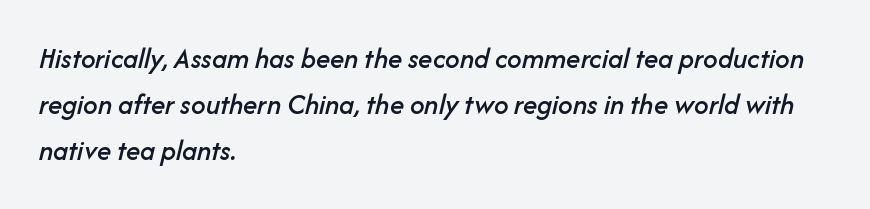
Q: Is the text italic (slanted)? A: Yes, it leans right by about 14 degrees.
Q: Is the text underlined? A: No.
Q: How is the paragraph aligned? A: Left-aligned.
Q: Is the spacing between letters normal or unusually wide? A: Normal.
Q: Is the spacing between lines tight, normal or loose? A: Normal.
Q: Width (condensed, normal, or wide)? A: Normal.
Q: Stroke contrast? A: Low.
Q: x-height? A: Medium.
Q: Monospaced? A: No.
